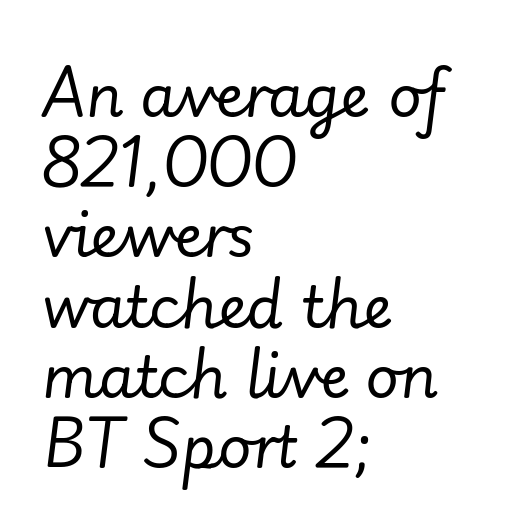
Think standard paragraph weight, or any step lighter than that. If you drew a ruler down the left edge, every line would touch it. Tracking here is standard; glyphs follow each other at the usual distance. Would a proofreader flag this as italicized? Yes. Character widths vary here, with narrow letters taking less room than wide ones.
